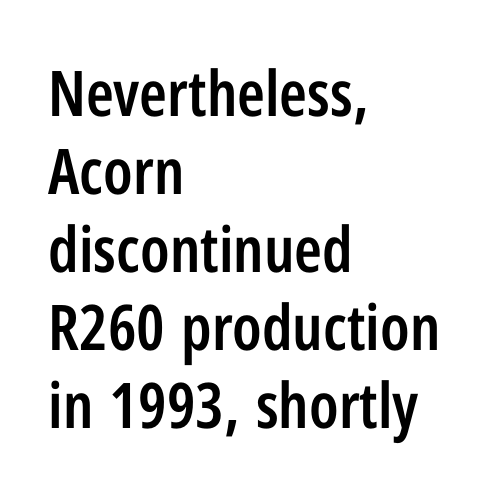
The foot of each line stays bare and open. The ragged edge is on the right, which tells us the setting is flush left. This is moderately heavy type, rendered in semibold. No extra tracking has been applied to these lines. Characters remain perfectly vertical along every line. This rendering employs a face without finishing strokes, i.e., a sans-serif.
